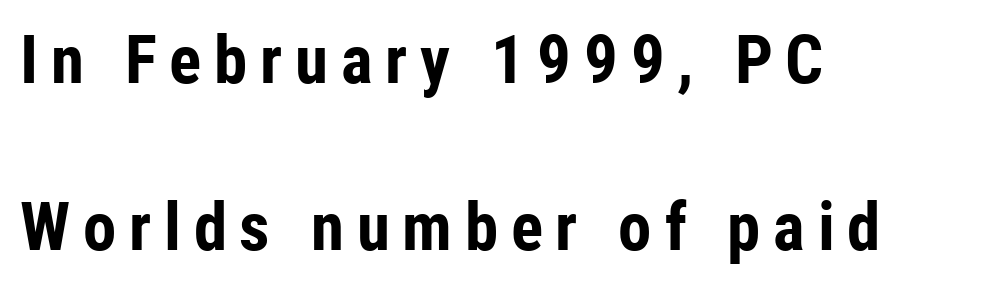
A dark, heavy texture on the line: the type is bold. Each letter's strokes conclude bluntly, with no projecting serifs. Alignment: flush left. The face used here is proportionally spaced, like ordinary book or web type. Italic: no, the glyphs are upright roman. The foot of each line stays bare and open.
